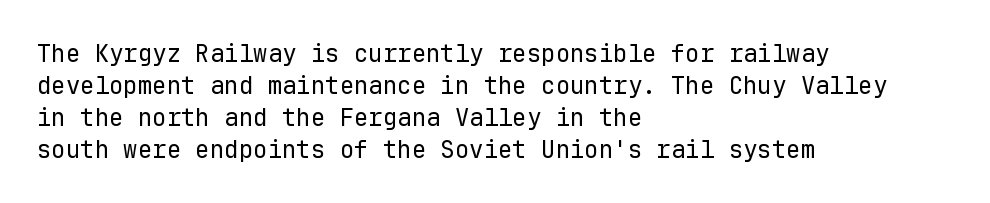
A bare baseline throughout the passage. Does the lettering tilt? It doesn't — this is upright. Leftover space on each line is placed entirely after the last word. Regarding leading, the lines here are spaced in the standard way. Inter-character spacing is left at the font's built-in metrics. Compared with a typical body face, this is equally light or lighter still.
